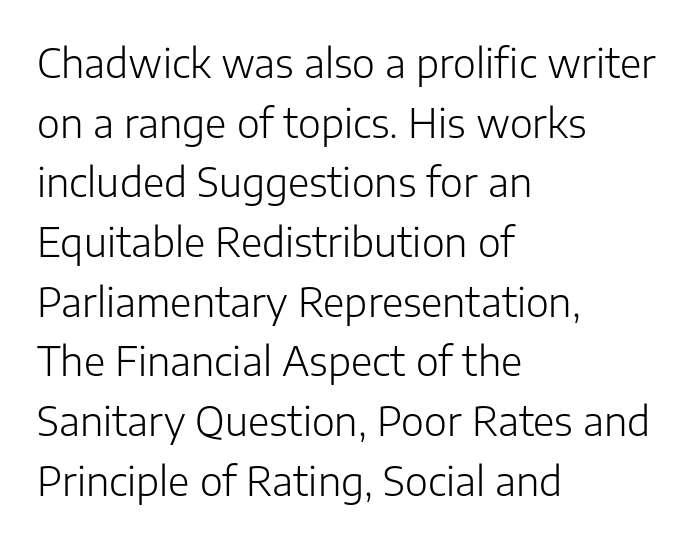
The image shows 39 px light sans-serif type, upright; set left-aligned, normal line spacing (1.53x), normal letter spacing, not underlined; low stroke contrast and a medium x-height.
